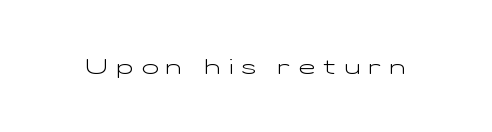
How are the letters spaced? Widely, with obvious added tracking. The letters stand straight up with perfectly vertical stems. The cut favours lightness, reaching ordinary text weight at its darkest. Decoration check: the copy has no underline.
